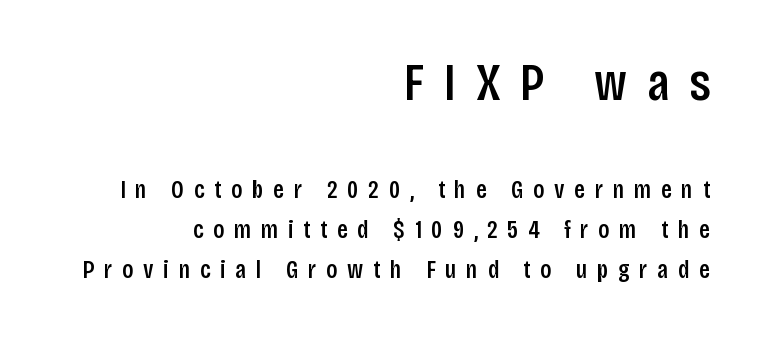
The image shows 53 px semibold, condensed sans-serif type, upright; set right-aligned, normal line spacing (1.53x), unusually wide letter spacing (+0.37 em), not underlined; the first (top) block is 2.04x larger; low stroke contrast and a large x-height.
